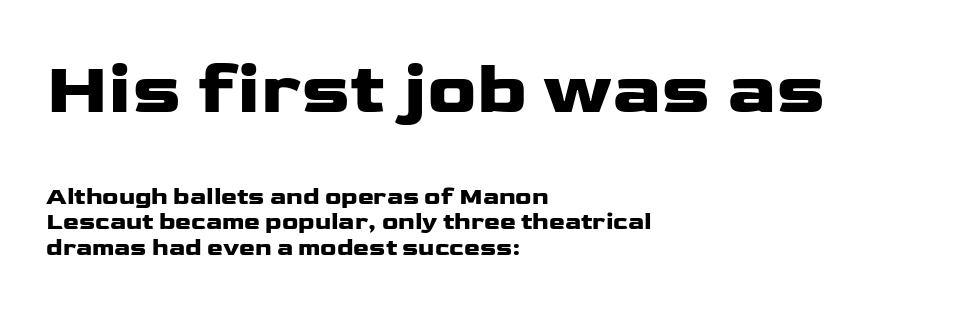
The earlier block is typeset at a bigger size than the later block. The passage shown is typed in a proportional face where columns would drift. Plain, unruled lines of type. Weight check: bold — yes, fully. Tall strokes in this sample are plumb rather than angled. The horizontal fit of the characters is conventional and even.
